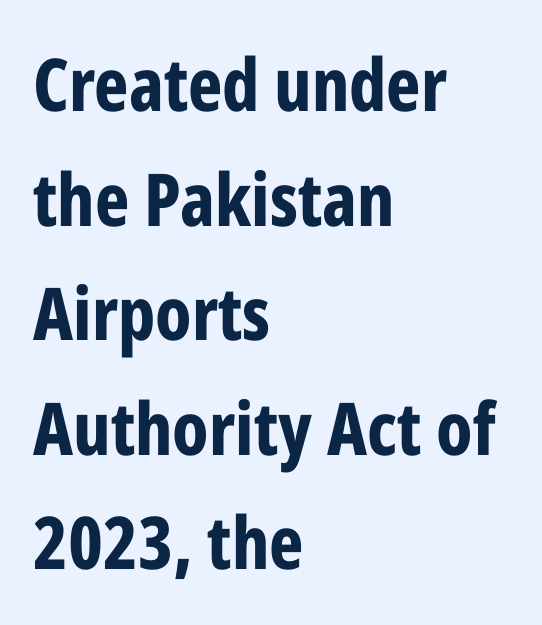
{"serif": "no", "italic": "no", "bold": "yes", "weight": "bold", "width": "condensed", "stroke_contrast": "low", "x_height": "medium", "monospaced": "no", "underline": "no", "align": "left", "line_spacing": "normal", "line_spacing_ratio": 1.57, "letter_spacing": "normal", "letter_spacing_em": 0.0, "glyph_px": 73}
